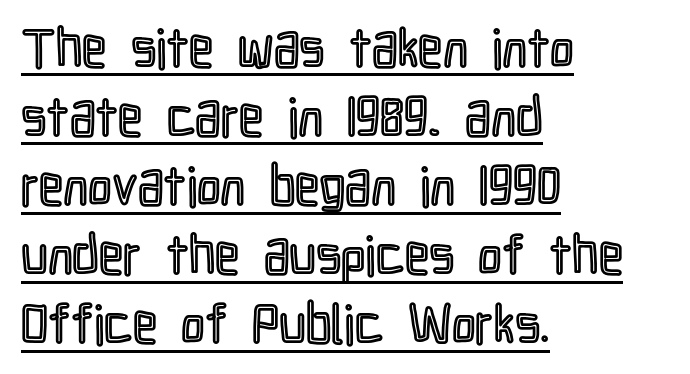
{"italic": "no", "width": "condensed", "x_height": "medium", "monospaced": "no", "underline": "yes", "align": "left", "line_spacing": "normal", "line_spacing_ratio": 1.28, "letter_spacing": "normal", "letter_spacing_em": 0.0, "glyph_px": 54}
